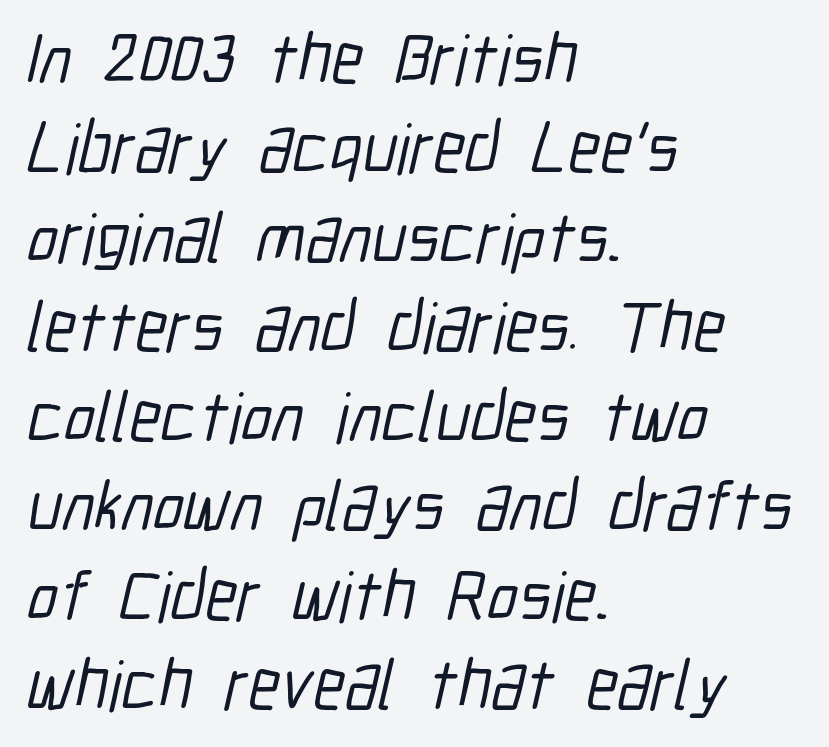
{"serif": "no", "width": "condensed", "stroke_contrast": "low", "x_height": "medium", "monospaced": "no", "underline": "no", "align": "left", "line_spacing": "normal", "line_spacing_ratio": 1.26, "letter_spacing": "normal", "letter_spacing_em": 0.0, "glyph_px": 71}
